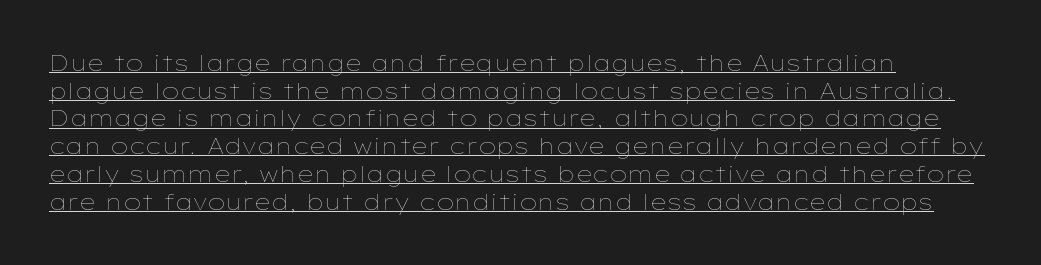
The image shows 22 px text type, upright; set left-aligned, normal line spacing (1.26x), normal letter spacing, underlined.
